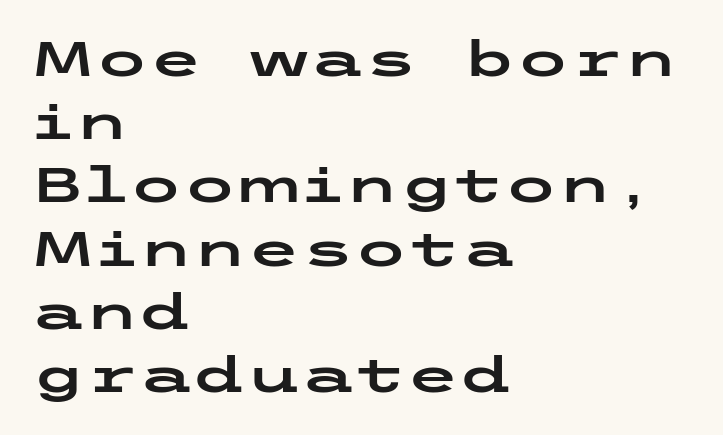
The image shows 49 px wide sans-serif type, upright; set left-aligned, normal line spacing (1.29x), normal letter spacing, not underlined; low stroke contrast and a medium x-height.
